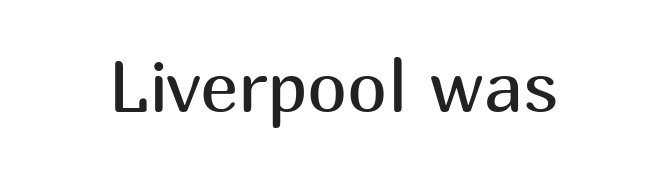
{"serif": "no", "italic": "no", "bold": "no", "weight": "regular", "width": "normal", "stroke_contrast": "medium", "x_height": "medium", "monospaced": "no", "underline": "no", "letter_spacing": "normal", "letter_spacing_em": 0.0, "glyph_px": 72}
